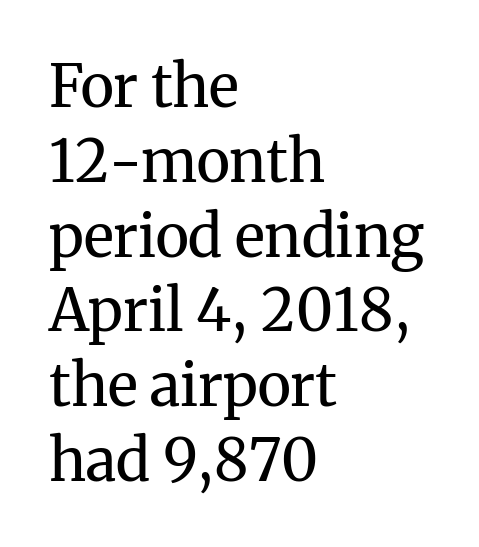
It's the straight-up-and-down kind of type. The face used here is proportionally spaced, like ordinary book or web type. Type without underlining. The strokes carry an ordinary text weight at most.
